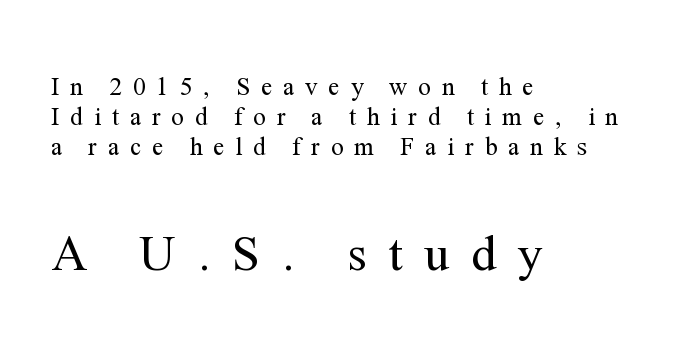
{"serif": "yes", "italic": "no", "bold": "no", "weight": "regular", "width": "normal", "stroke_contrast": "medium", "x_height": "medium", "monospaced": "no", "underline": "no", "align": "left", "line_spacing_ratio": 1.21, "letter_spacing": "wide", "letter_spacing_em": 0.44, "larger_block": "second", "size_ratio": 2.0, "glyph_px": 50}
